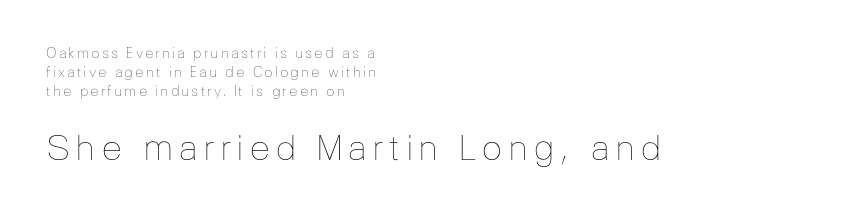
Caption: face not bold, strokes unweighted. Each letter keeps its own natural width here, so spacing adapts to shape. The glyphs are unaccompanied by any horizontal stroke below them. Quick note: not italic, upright. One-word summary of the alignment: left.
